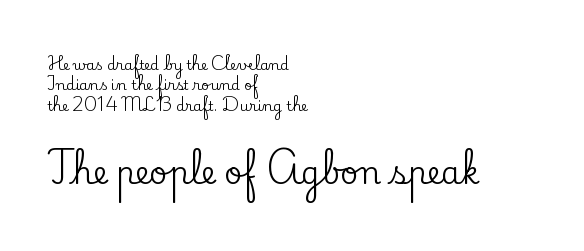
The image shows 31 px serif type, upright; set left-aligned, normal line spacing (1.46x), normal letter spacing, not underlined; the second (bottom) block is 2.21x larger; low stroke contrast and a small x-height.
